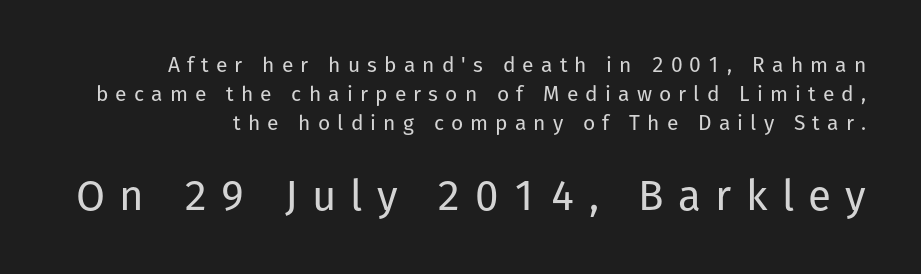
{"serif": "no", "italic": "no", "bold": "no", "weight": "regular", "width": "normal", "stroke_contrast": "low", "x_height": "medium", "monospaced": "no", "underline": "no", "line_spacing": "normal", "line_spacing_ratio": 1.38, "letter_spacing": "wide", "letter_spacing_em": 0.34, "larger_block": "second", "size_ratio": 2.0, "glyph_px": 42}
